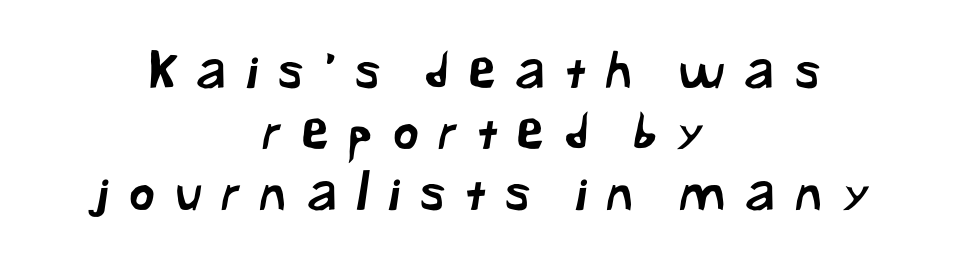
Q: Is the typeface a serif or a sans-serif typeface? A: Sans-serif.
Q: Is the text underlined? A: No.
Q: How is the paragraph aligned? A: Centered.
Q: Is the spacing between letters normal or unusually wide? A: Unusually wide.
Q: Width (condensed, normal, or wide)? A: Normal.
Q: Stroke contrast? A: Low.
Q: x-height? A: Medium.
Q: Monospaced? A: No.
